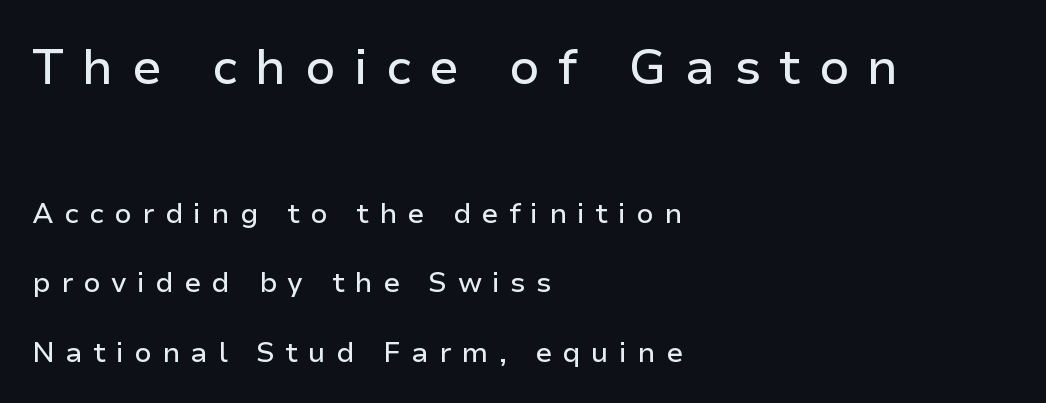
Q: Is the text italic (slanted)? A: No, it is upright.
Q: Is the typeface a serif or a sans-serif typeface? A: Sans-serif.
Q: Is the text underlined? A: No.
Q: How is the paragraph aligned? A: Left-aligned.
Q: Is the spacing between letters normal or unusually wide? A: Unusually wide.
Q: Is the spacing between lines tight, normal or loose? A: Loose.
Q: Which block of text is set in a larger size, the first (top) or the second (bottom)? A: The first (top) one.
Q: Width (condensed, normal, or wide)? A: Normal.
Q: Stroke contrast? A: Low.
Q: x-height? A: Medium.
Q: Monospaced? A: No.
